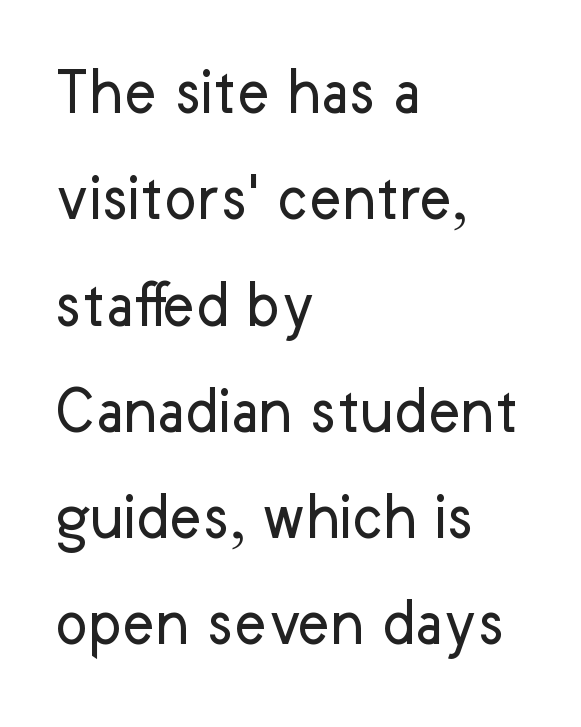
Q: Is the text bold? A: No.
Q: Is the text italic (slanted)? A: No, it is upright.
Q: Is the typeface a serif or a sans-serif typeface? A: Sans-serif.
Q: Is the text underlined? A: No.
Q: How is the paragraph aligned? A: Left-aligned.
Q: Is the spacing between letters normal or unusually wide? A: Normal.
Q: Is the spacing between lines tight, normal or loose? A: Normal.
Q: Width (condensed, normal, or wide)? A: Normal.
Q: Stroke contrast? A: Low.
Q: x-height? A: Medium.
Q: Monospaced? A: No.
